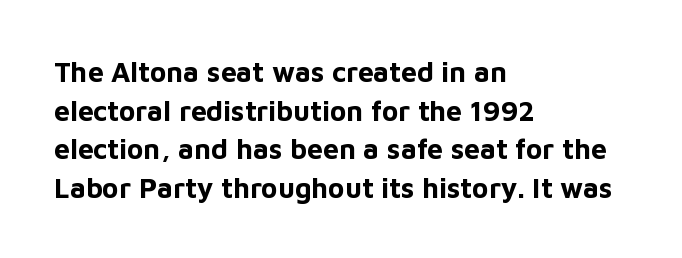
Q: Is the text bold? A: Yes.
Q: Is the text italic (slanted)? A: No, it is upright.
Q: Is the typeface a serif or a sans-serif typeface? A: Sans-serif.
Q: Is the text underlined? A: No.
Q: How is the paragraph aligned? A: Left-aligned.
Q: Is the spacing between letters normal or unusually wide? A: Normal.
Q: Is the spacing between lines tight, normal or loose? A: Normal.
Q: Width (condensed, normal, or wide)? A: Normal.
Q: Stroke contrast? A: Low.
Q: x-height? A: Medium.
Q: Monospaced? A: No.
